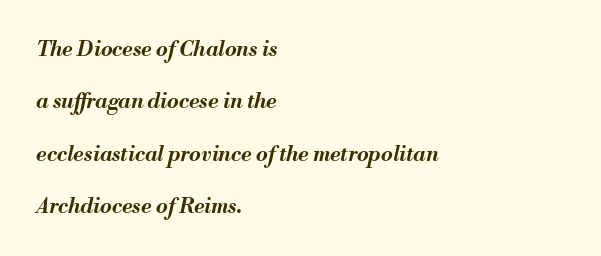
{"italic": "yes", "lean": "right", "slant_degrees": 13, "bold": "yes", "underline": "no", "align": "left", "line_spacing": "loose", "line_spacing_ratio": 2.49, "letter_spacing": "normal", "letter_spacing_em": 0.0, "glyph_px": 21}
